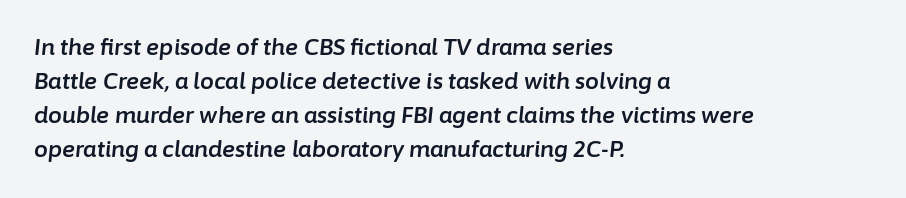
Yep, that's italic — everything's leaning. The glyphs are unaccompanied by any horizontal stroke below them. The paragraph shown leans on its left margin. Vertical spacing — default.
